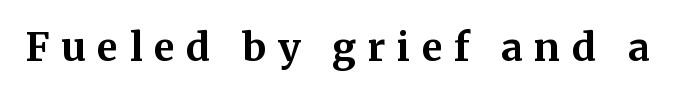
Q: Is the text bold? A: Yes.
Q: Is the text italic (slanted)? A: No, it is upright.
Q: Is the typeface a serif or a sans-serif typeface? A: Serif.
Q: Is the text underlined? A: No.
Q: Is the spacing between letters normal or unusually wide? A: Unusually wide.
Q: Width (condensed, normal, or wide)? A: Normal.
Q: Stroke contrast? A: Medium.
Q: x-height? A: Medium.
Q: Monospaced? A: No.
